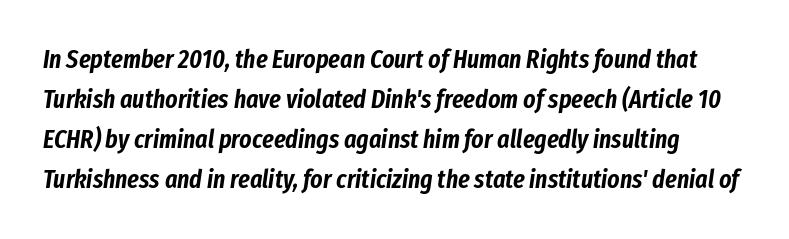
The image shows 26 px text type, italic (leaning right); set normal line spacing (1.54x), normal letter spacing, not underlined.
